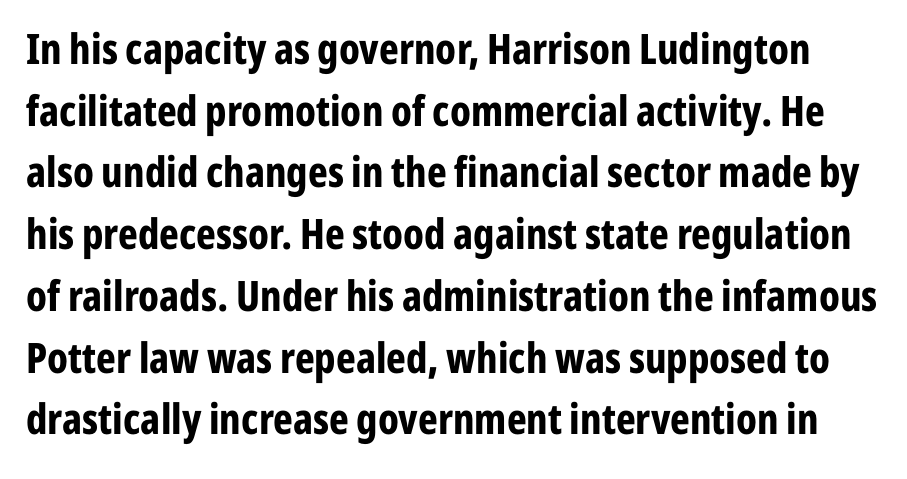
The image shows 42 px bold, condensed sans-serif type, upright; set normal line spacing (1.47x), normal letter spacing, not underlined; low stroke contrast and a medium x-height.
